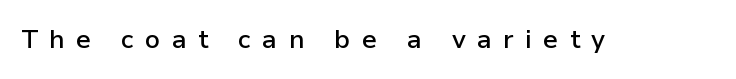
{"italic": "no", "bold": "semi", "underline": "no", "letter_spacing": "wide", "letter_spacing_em": 0.44, "glyph_px": 26}
